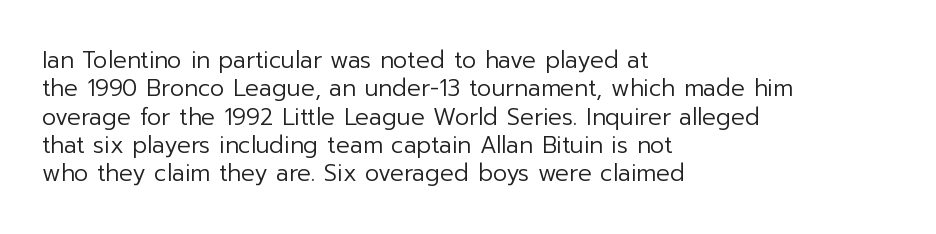
The image shows 23 px text type, upright; set left-aligned, line spacing 1.23x, normal letter spacing, not underlined.
